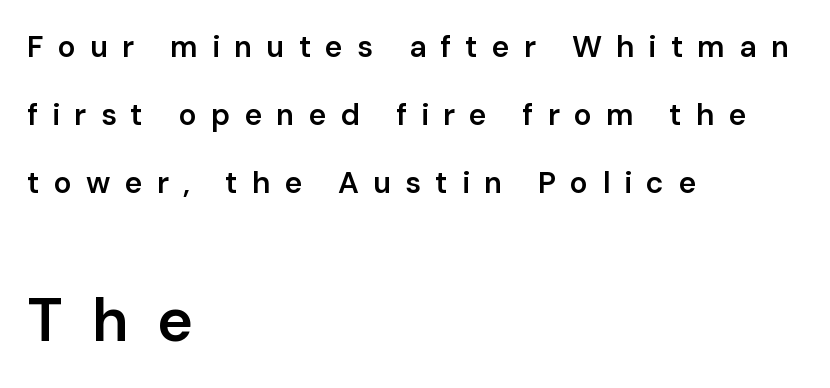
The image shows 61 px semibold sans-serif type, upright; set left-aligned, loose line spacing (2.27x), unusually wide letter spacing (+0.47 em), not underlined; the second (bottom) block is 2.03x larger; low stroke contrast and a medium x-height.
